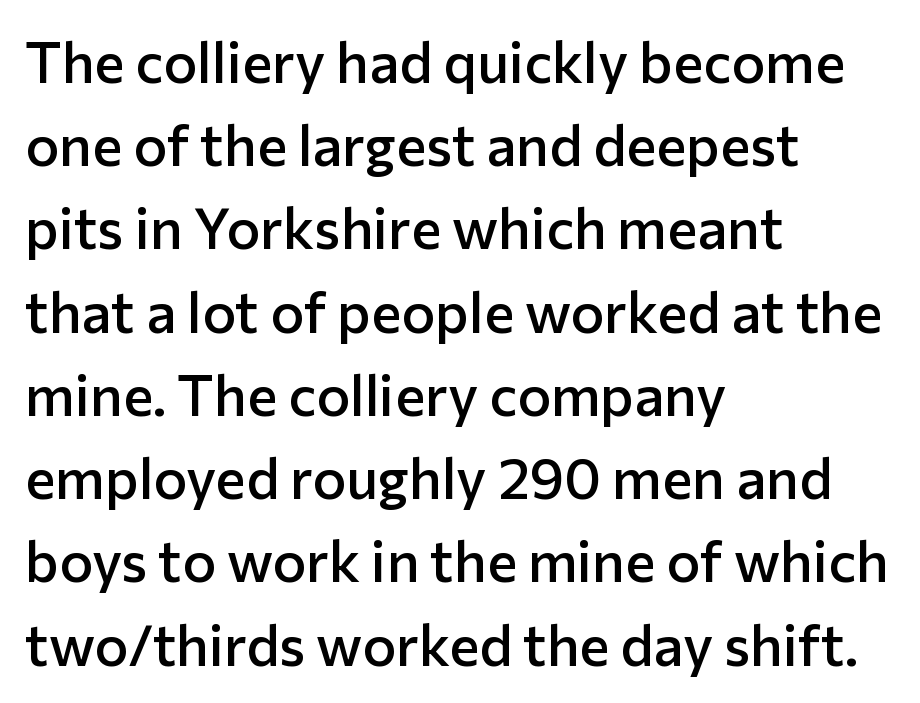
Q: Is the text bold? A: Semi-bold.
Q: Is the text italic (slanted)? A: No, it is upright.
Q: Is the typeface a serif or a sans-serif typeface? A: Sans-serif.
Q: Is the text underlined? A: No.
Q: How is the paragraph aligned? A: Left-aligned.
Q: Is the spacing between letters normal or unusually wide? A: Normal.
Q: Is the spacing between lines tight, normal or loose? A: Normal.
Q: Width (condensed, normal, or wide)? A: Normal.
Q: Stroke contrast? A: Low.
Q: x-height? A: Medium.
Q: Monospaced? A: No.
